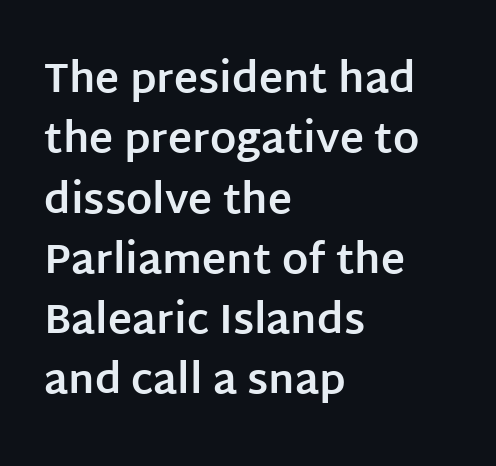
This sample has the flowing, uneven cadence of proportional lettering. Students, observe: this is what conventionally led text looks like. Font category for this specimen: sans-serif. Rendered with straight, roman letterforms. Short note: letters normally spaced. Descender tails drop into unmarked territory.
